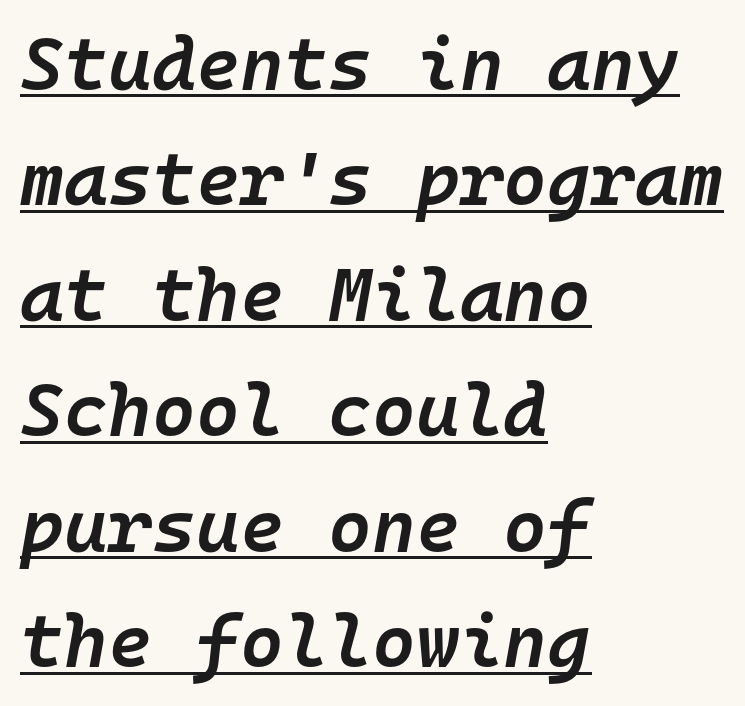
The image shows 75 px semibold type, italic (leaning right), monospaced; set left-aligned, normal line spacing (1.54x), normal letter spacing, underlined; low stroke contrast and a medium x-height.
